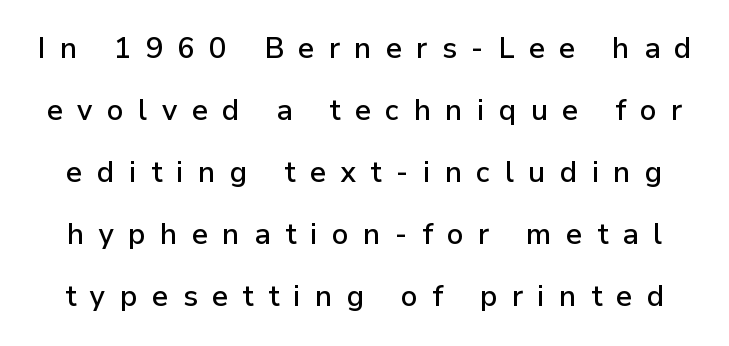
The image shows 29 px sans-serif type, upright; set loose line spacing (2.14x), unusually wide letter spacing (+0.5 em), not underlined; low stroke contrast and a medium x-height.
